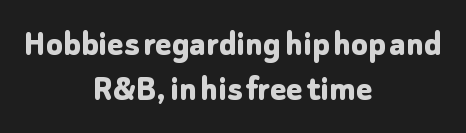
The image shows 38 px bold sans-serif type, upright; set centered, line spacing 1.19x, normal letter spacing, not underlined; low stroke contrast and a medium x-height.
